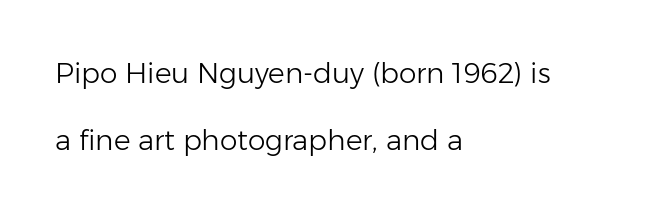
The image shows 28 px light sans-serif type, upright; set left-aligned, loose line spacing (2.4x), normal letter spacing, not underlined; low stroke contrast and a medium x-height.
